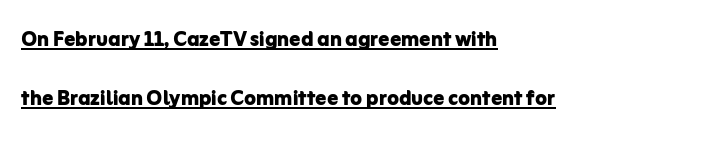
The image shows 27 px bold type, upright; set left-aligned, loose line spacing (2.2x), normal letter spacing, underlined.
